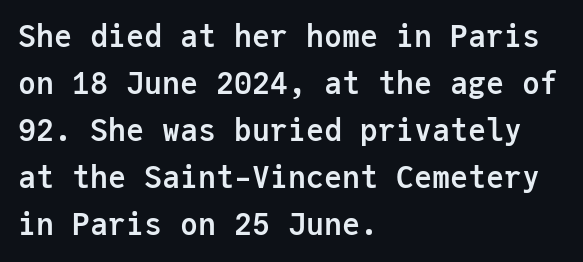
Q: Is the text bold? A: Yes.
Q: Is the text italic (slanted)? A: No, it is upright.
Q: Is the typeface a serif or a sans-serif typeface? A: Sans-serif.
Q: Is the text underlined? A: No.
Q: How is the paragraph aligned? A: Left-aligned.
Q: Is the spacing between letters normal or unusually wide? A: Normal.
Q: Is the spacing between lines tight, normal or loose? A: Normal.
Q: Width (condensed, normal, or wide)? A: Normal.
Q: Stroke contrast? A: Low.
Q: x-height? A: Medium.
Q: Monospaced? A: Yes.
